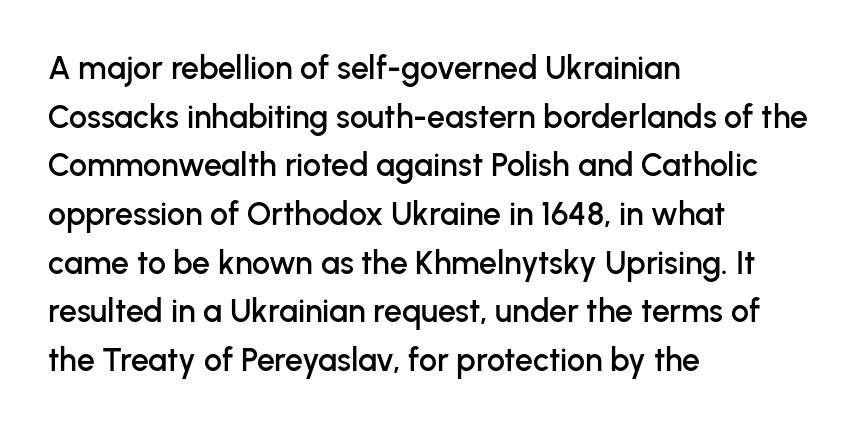
{"serif": "no", "italic": "no", "width": "normal", "stroke_contrast": "low", "x_height": "medium", "monospaced": "no", "underline": "no", "align": "left", "line_spacing": "normal", "line_spacing_ratio": 1.52, "letter_spacing": "normal", "letter_spacing_em": 0.0, "glyph_px": 32}
